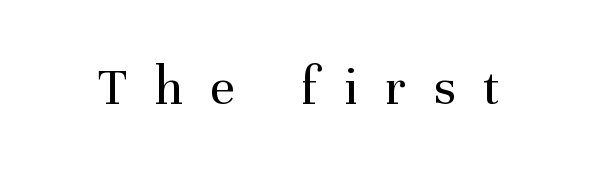
The image shows 55 px regular-weight serif type, upright; set unusually wide letter spacing (+0.49 em), not underlined; medium stroke contrast and a medium x-height.
